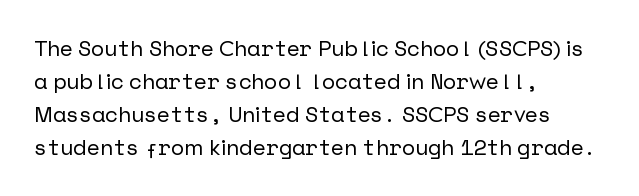
A clean baseline with only descenders dipping below it. Standard letterfit; no display-style spreading of the glyphs. Notice how descenders clear the ascenders below comfortably — that's standard leading. It's the straight-up-and-down kind of type. Does the copy run flush right? No — it runs flush left.
